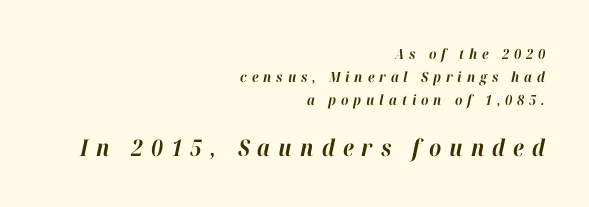
Q: Is the text bold? A: Yes.
Q: Is the text italic (slanted)? A: Yes, it leans right by about 12 degrees.
Q: Is the text underlined? A: No.
Q: How is the paragraph aligned? A: Right-aligned.
Q: Is the spacing between letters normal or unusually wide? A: Unusually wide.
Q: Is the spacing between lines tight, normal or loose? A: Normal.
Q: Which block of text is set in a larger size, the first (top) or the second (bottom)? A: The second (bottom) one.
